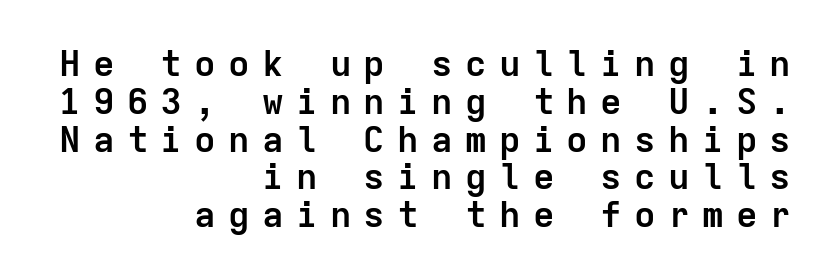
The image shows 36 px semibold sans-serif type, upright, monospaced; set right-aligned, tight line spacing (1.05x), unusually wide letter spacing (+0.34 em), not underlined; low stroke contrast and a medium x-height.
